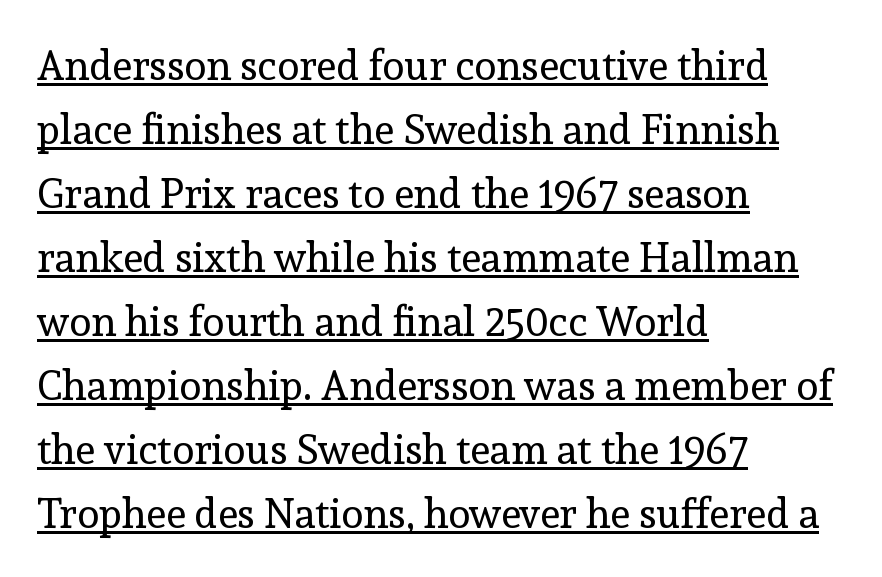
The image shows 41 px regular-weight serif type, upright; set left-aligned, normal line spacing (1.56x), normal letter spacing, underlined; a medium x-height.
